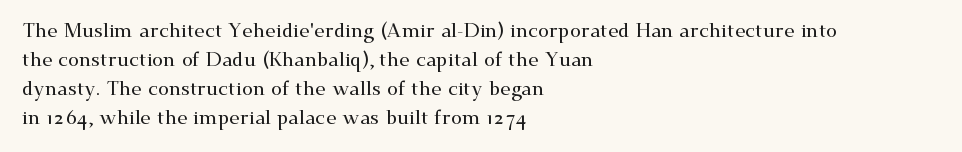
{"italic": "no", "underline": "no", "align": "left", "line_spacing": "normal", "line_spacing_ratio": 1.45, "letter_spacing": "normal", "letter_spacing_em": 0.0, "glyph_px": 20}
